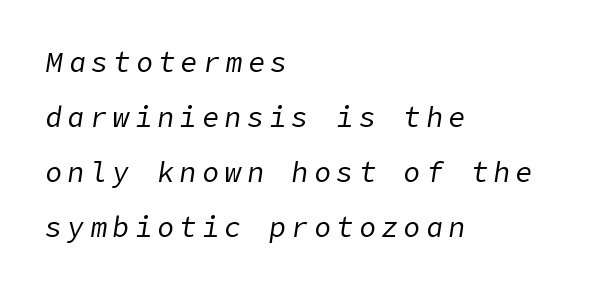
Q: Is the text bold? A: No.
Q: Is the text italic (slanted)? A: Yes, it leans right by about 9 degrees.
Q: Is the text underlined? A: No.
Q: How is the paragraph aligned? A: Left-aligned.
Q: Is the spacing between letters normal or unusually wide? A: Unusually wide.
Q: Is the spacing between lines tight, normal or loose? A: Loose.
Q: Width (condensed, normal, or wide)? A: Normal.
Q: Stroke contrast? A: Low.
Q: x-height? A: Medium.
